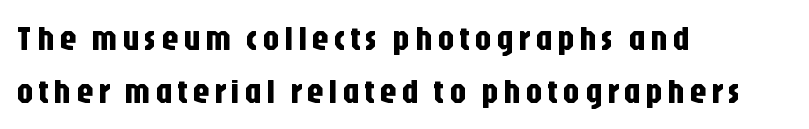
Q: Is the text italic (slanted)? A: No, it is upright.
Q: Is the typeface a serif or a sans-serif typeface? A: Sans-serif.
Q: Is the text underlined? A: No.
Q: How is the paragraph aligned? A: Left-aligned.
Q: Is the spacing between lines tight, normal or loose? A: Normal.
Q: Width (condensed, normal, or wide)? A: Condensed.
Q: Stroke contrast? A: Low.
Q: x-height? A: Large.
Q: Monospaced? A: No.
